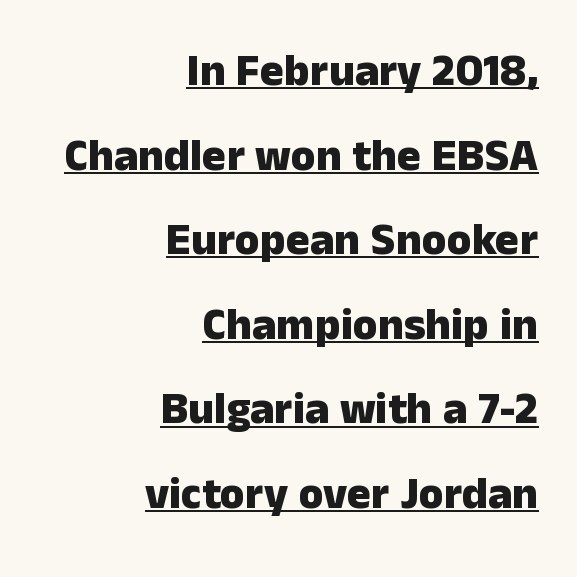
{"serif": "no", "italic": "no", "bold": "yes", "weight": "heavy", "width": "normal", "stroke_contrast": "low", "x_height": "medium", "monospaced": "no", "underline": "yes", "align": "right", "line_spacing_ratio": 1.88, "letter_spacing": "normal", "letter_spacing_em": 0.0, "glyph_px": 45}
